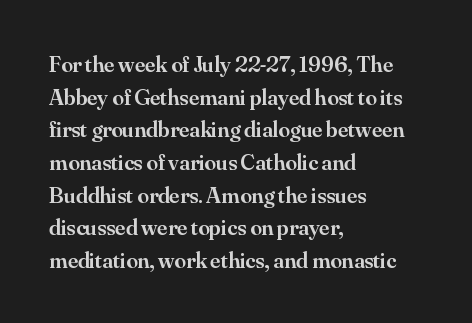
A classic flush-left, rag-right setting is used for this passage. Inter-character spacing is left at the font's built-in metrics. Notice how descenders clear the ascenders below comfortably — that's standard leading. Stroke thickness is moderately raised; the sample reads as semibold. Quick note: underline off.
